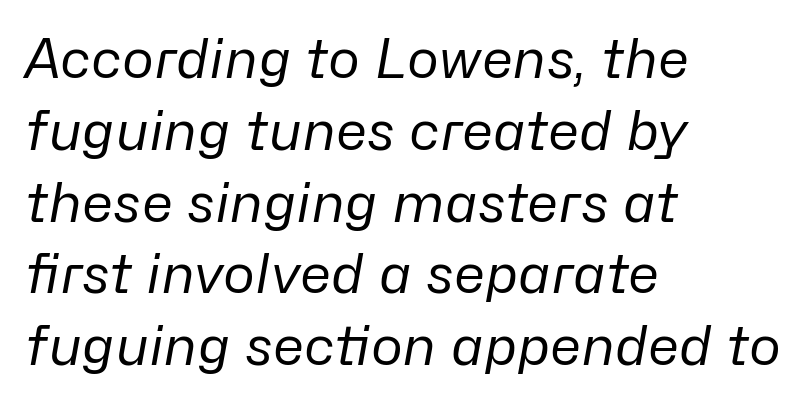
Q: Is the text bold? A: No.
Q: Is the text italic (slanted)? A: Yes, it leans right by about 10 degrees.
Q: Is the text underlined? A: No.
Q: How is the paragraph aligned? A: Left-aligned.
Q: Is the spacing between letters normal or unusually wide? A: Normal.
Q: Is the spacing between lines tight, normal or loose? A: Normal.
Q: Width (condensed, normal, or wide)? A: Normal.
Q: Stroke contrast? A: Low.
Q: x-height? A: Medium.
Q: Monospaced? A: No.
